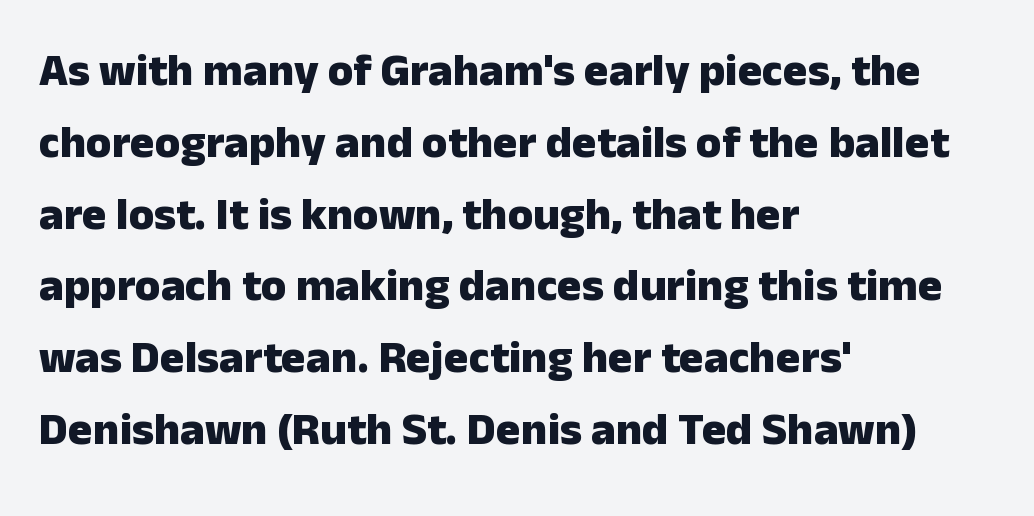
Q: Is the text bold? A: Yes.
Q: Is the text italic (slanted)? A: No, it is upright.
Q: Is the typeface a serif or a sans-serif typeface? A: Sans-serif.
Q: Is the text underlined? A: No.
Q: How is the paragraph aligned? A: Left-aligned.
Q: Is the spacing between letters normal or unusually wide? A: Normal.
Q: Is the spacing between lines tight, normal or loose? A: Normal.
Q: Width (condensed, normal, or wide)? A: Normal.
Q: Stroke contrast? A: Low.
Q: x-height? A: Medium.
Q: Monospaced? A: No.
